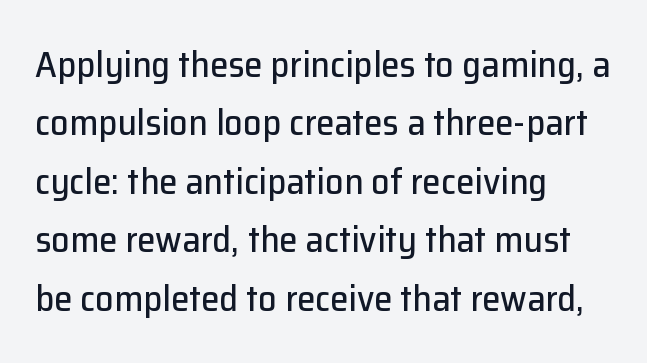
{"serif": "no", "italic": "no", "width": "normal", "stroke_contrast": "low", "x_height": "medium", "monospaced": "no", "underline": "no", "align": "left", "line_spacing": "normal", "line_spacing_ratio": 1.58, "letter_spacing": "normal", "letter_spacing_em": 0.0, "glyph_px": 37}
